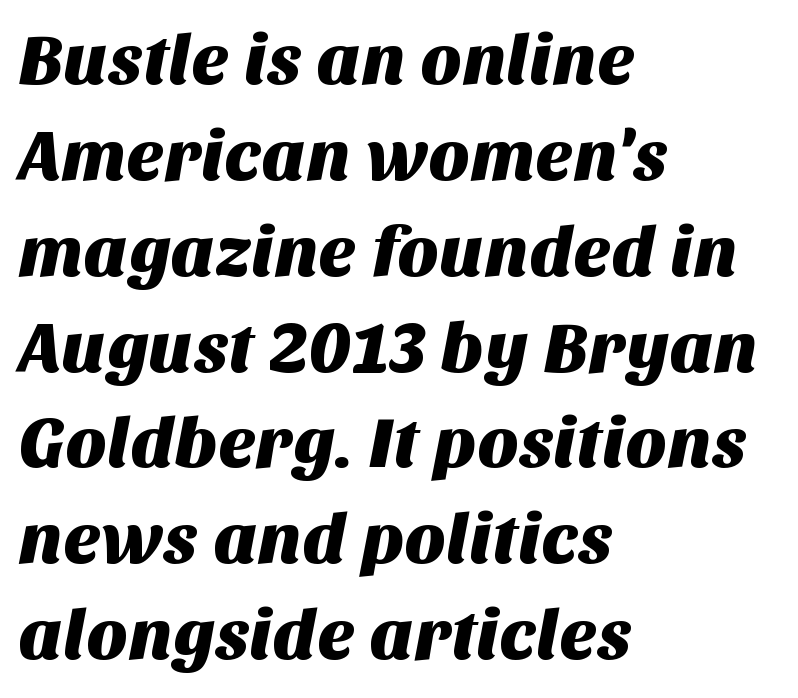
The setting favours the left margin, as ordinary paragraphs usually do. What kind of face is this? One without serifs — a sans. The strip under each line holds only bare page. In terms of letterspacing, this is plain default setting. How would I describe the line gaps? Plain and ordinary.
